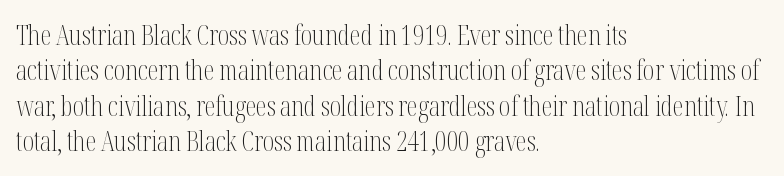
Q: Is the text bold? A: No.
Q: Is the text italic (slanted)? A: No, it is upright.
Q: Is the text underlined? A: No.
Q: How is the paragraph aligned? A: Left-aligned.
Q: Is the spacing between letters normal or unusually wide? A: Normal.
Q: Is the spacing between lines tight, normal or loose? A: Normal.
